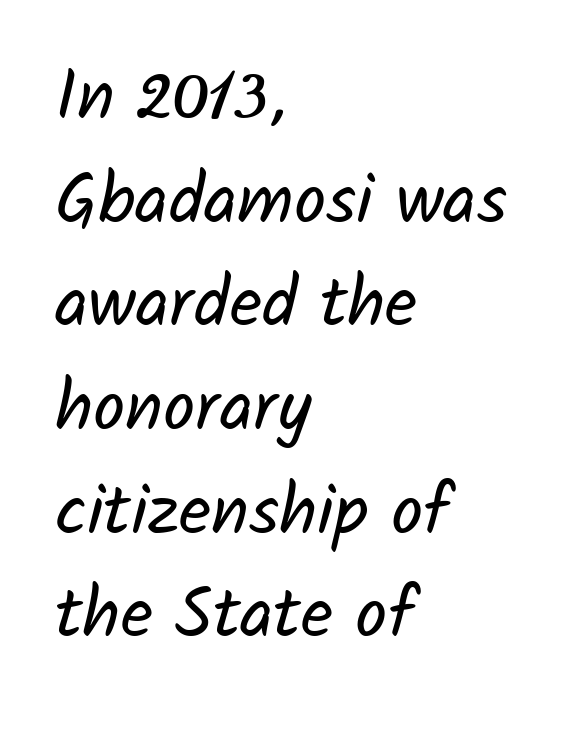
{"serif": "no", "bold": "no", "weight": "regular", "width": "normal", "stroke_contrast": "low", "x_height": "medium", "monospaced": "no", "underline": "no", "align": "left", "line_spacing": "normal", "line_spacing_ratio": 1.46, "letter_spacing": "normal", "letter_spacing_em": 0.0, "glyph_px": 71}
